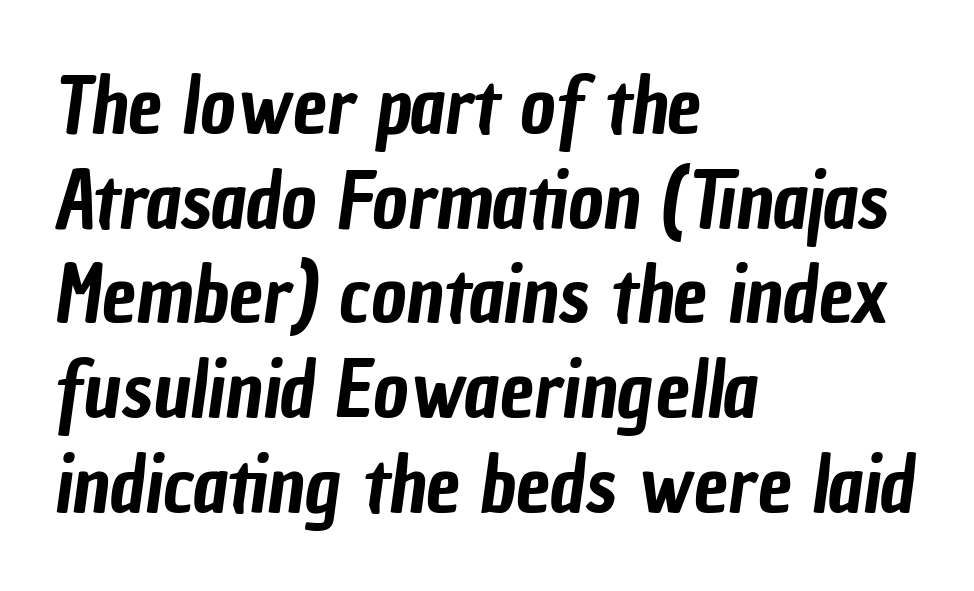
Note: no serifs on the glyphs. Short note: letters normally spaced. Proportional: the letters do not fall into vertical columns. Short and long lines alike share a common starting point at left.
